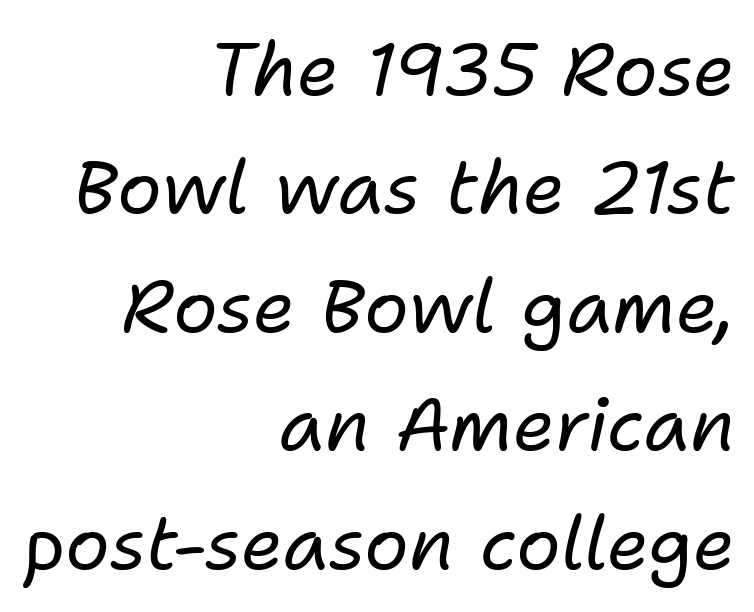
The image shows 74 px regular-weight type, italic (leaning right); set right-aligned, normal line spacing (1.6x), normal letter spacing, not underlined; low stroke contrast and a medium x-height.
